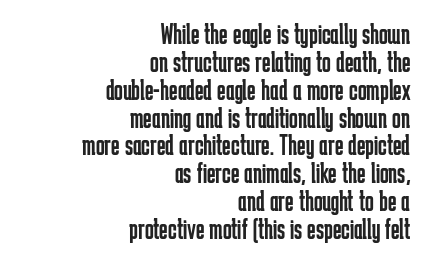
The typesetter chose a ragged-left arrangement here. The glyphs in this specimen are sans serif. These glyphs show unthickened strokes, regular width or finer. Look at the tracking — it's just the regular setting, nothing added.
